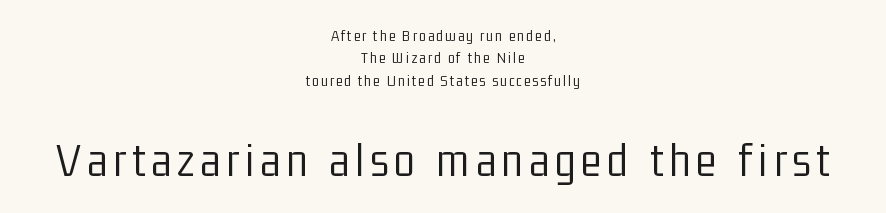
{"serif": "no", "italic": "no", "bold": "no", "weight": "light", "width": "condensed", "stroke_contrast": "low", "x_height": "medium", "monospaced": "no", "underline": "no", "align": "center", "line_spacing": "normal", "line_spacing_ratio": 1.4, "larger_block": "second", "size_ratio": 3.06, "glyph_px": 49}
